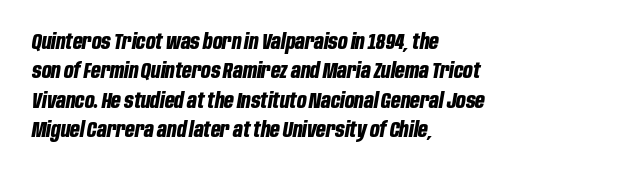
Vertical spacing — default. The words here are not underlined. The letterforms sit shoulder to shoulder at normal distance. These words are printed bold, with thick strokes throughout. Designer's note — italics engaged. A classic flush-left, rag-right setting is used for this passage.
